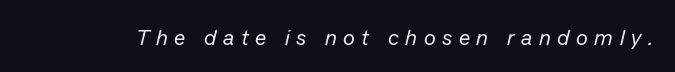
Q: Is the text bold? A: No.
Q: Is the text italic (slanted)? A: Yes, it leans right by about 13 degrees.
Q: Is the text underlined? A: No.
Q: Is the spacing between letters normal or unusually wide? A: Unusually wide.
